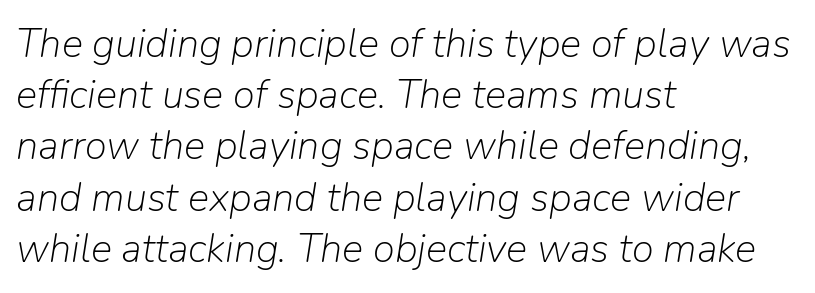
The image shows 40 px light type, italic (leaning right); set left-aligned, normal line spacing (1.28x), normal letter spacing, not underlined; low stroke contrast and a medium x-height.
